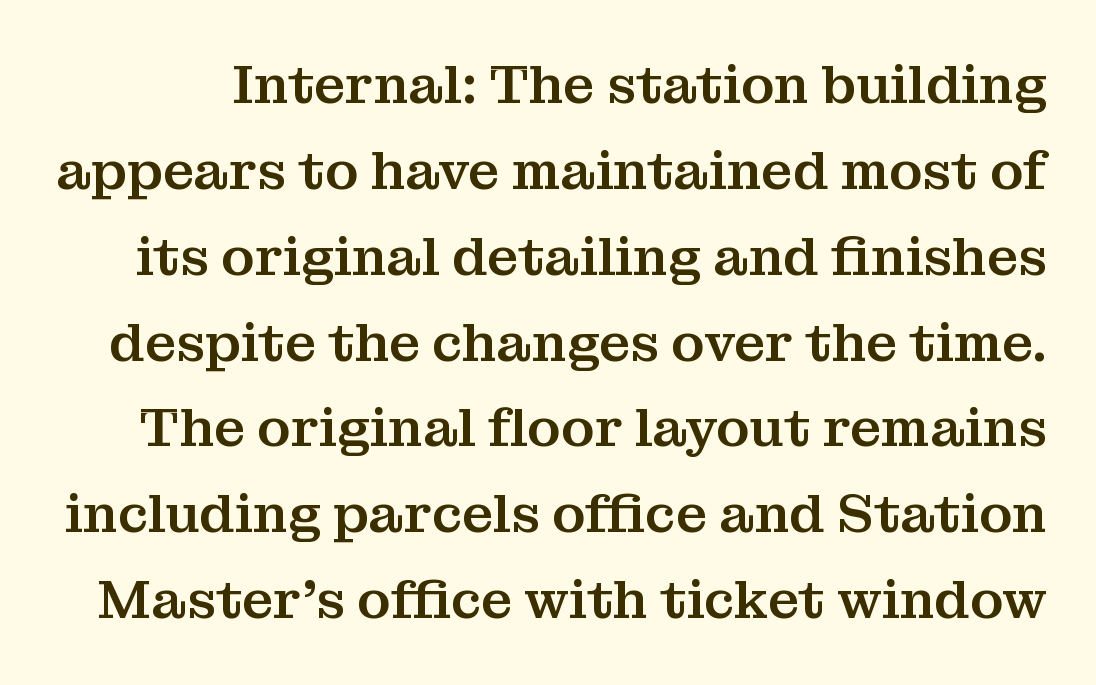
The image shows 54 px serif type, upright; set normal line spacing (1.59x), normal letter spacing, not underlined; medium stroke contrast and a medium x-height.
